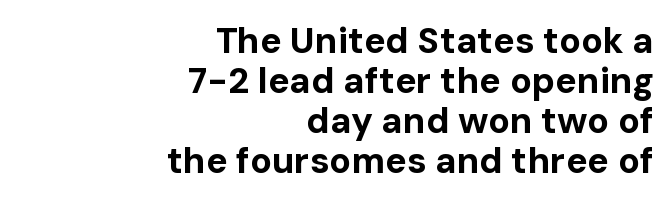
Default kerning and tracking; the words read as compact shapes. Vertically, the passage feels compressed, each row crowding the next. Compared with an ordinary text face, these strokes are far heavier — a full bold. Just letters on the line, the space beneath them empty. You could not count columns in this text — the font is proportionally spaced.
